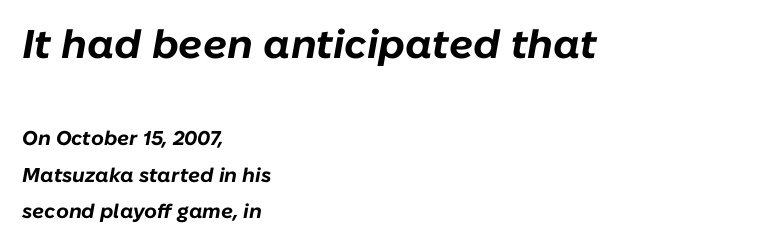
Summary of weight: heavy, a full bold. The horizontal fit of the characters is conventional and even. This sample uses an oblique cut, with every glyph tilted off the vertical. If you drew a ruler down the left edge, every line would touch it.
